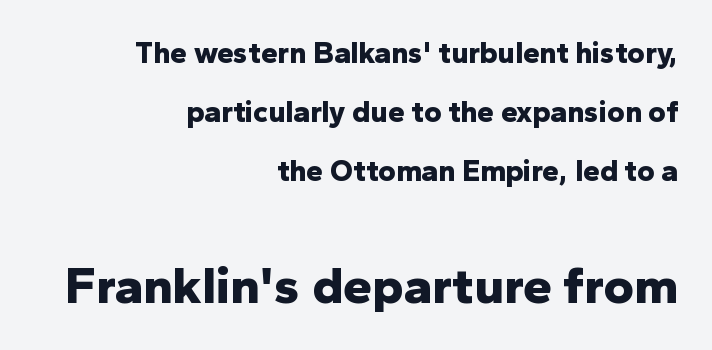
Horizontally, the lines are justified to the trailing edge only. The letters in the lower block stand taller than those in the block above. This sample trades compactness for vertical openness between lines. The horizontal fit of the characters is conventional and even. Observe the absence of serifs on each vertical stroke in this sample. This sample has the flowing, uneven cadence of proportional lettering.
